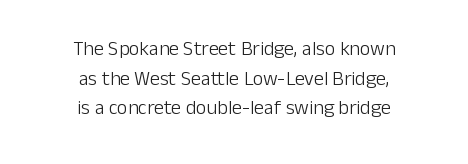
{"italic": "no", "bold": "no", "underline": "no", "align": "center", "line_spacing": "normal", "line_spacing_ratio": 1.48, "letter_spacing": "normal", "letter_spacing_em": 0.0, "glyph_px": 20}
